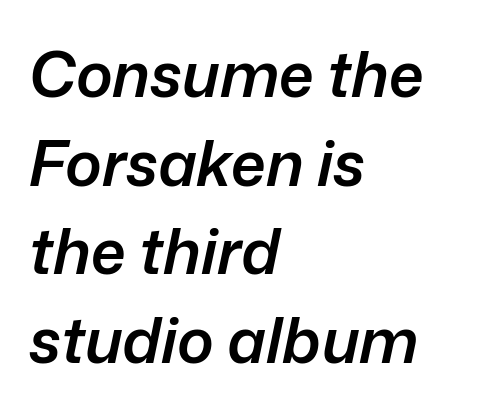
{"italic": "yes", "lean": "right", "slant_degrees": 12, "bold": "semi", "weight": "semibold", "width": "normal", "stroke_contrast": "low", "x_height": "medium", "monospaced": "no", "underline": "no", "align": "left", "line_spacing": "normal", "line_spacing_ratio": 1.43, "letter_spacing": "normal", "letter_spacing_em": 0.0, "glyph_px": 62}
